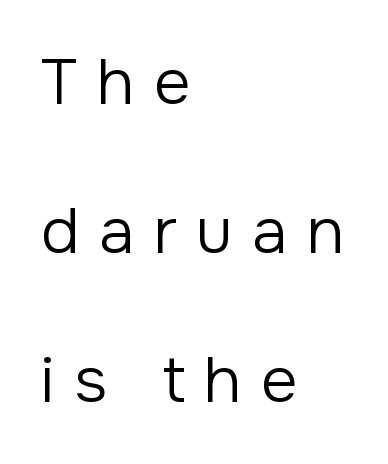
Descenders are the only things crossing below the line. What kind of face is this? One without serifs — a sans. Unlike italic type, these characters show no tilt at all. Rows of type keep a wide berth in the vertical direction. A quiet, ordinary-to-light weight characterises the typeface.
